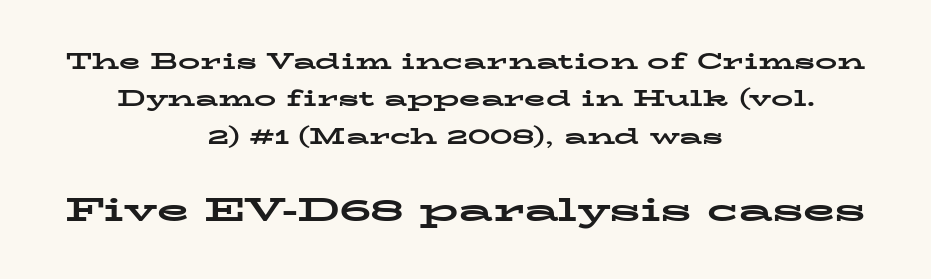
Q: Is the text bold? A: Yes.
Q: Is the text italic (slanted)? A: No, it is upright.
Q: Is the typeface a serif or a sans-serif typeface? A: Serif.
Q: Is the text underlined? A: No.
Q: How is the paragraph aligned? A: Centered.
Q: Is the spacing between letters normal or unusually wide? A: Normal.
Q: Is the spacing between lines tight, normal or loose? A: Normal.
Q: Which block of text is set in a larger size, the first (top) or the second (bottom)? A: The second (bottom) one.
Q: Width (condensed, normal, or wide)? A: Wide.
Q: Stroke contrast? A: Low.
Q: x-height? A: Medium.
Q: Monospaced? A: No.
